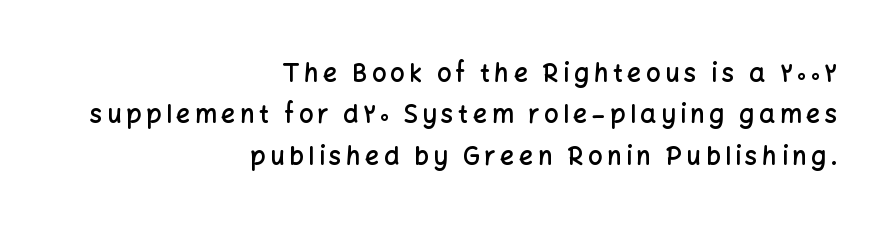
The image shows 25 px text type, upright; set right-aligned, normal line spacing (1.66x), not underlined.
